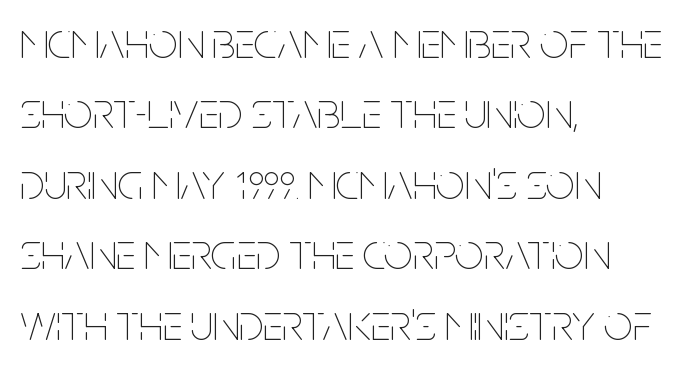
The image shows 51 px thin, condensed type, upright; set left-aligned, normal line spacing (1.38x), normal letter spacing, not underlined; low stroke contrast and a large x-height.
